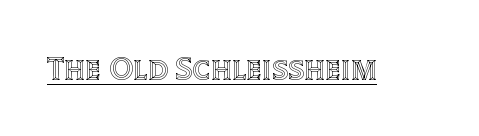
The image shows 33 px text type, upright; set normal letter spacing, underlined; a large x-height.
